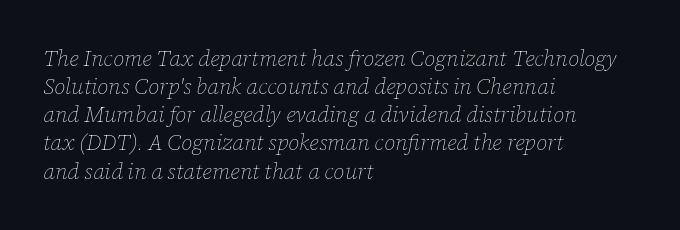
The image shows 22 px text type, italic (leaning right); set left-aligned, normal line spacing (1.28x), normal letter spacing, not underlined.
